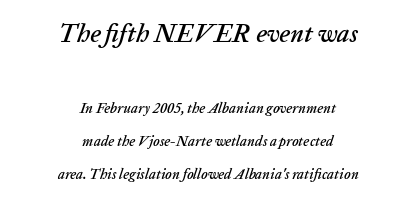
The image shows 25 px text type, italic (leaning right); set centered, loose line spacing (2.35x), normal letter spacing, not underlined; the first (top) block is 1.79x larger.
